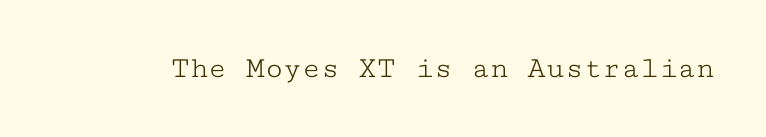
Is there any slant? The stems are plumb. Each letter's strokes conclude with small projecting serifs. Words appear dense and cohesive because spacing is normal. This rendering features lettering with no underline. The typesetting does not lean heavy: it is not bold.
